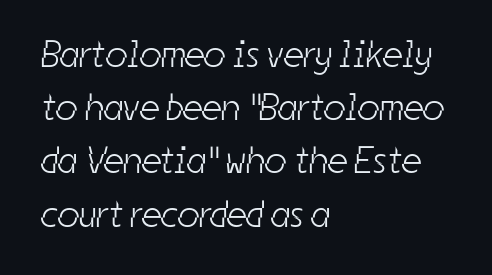
The passage shown is typed in a proportional face where columns would drift. The compositor pushed each line to the left boundary. Leading matches the norm, producing a regular column. Inter-character spacing is left at the font's built-in metrics. Is this a heavy cut? Hardly; it is regular or lighter. Words float on clear page, feet unadorned.
